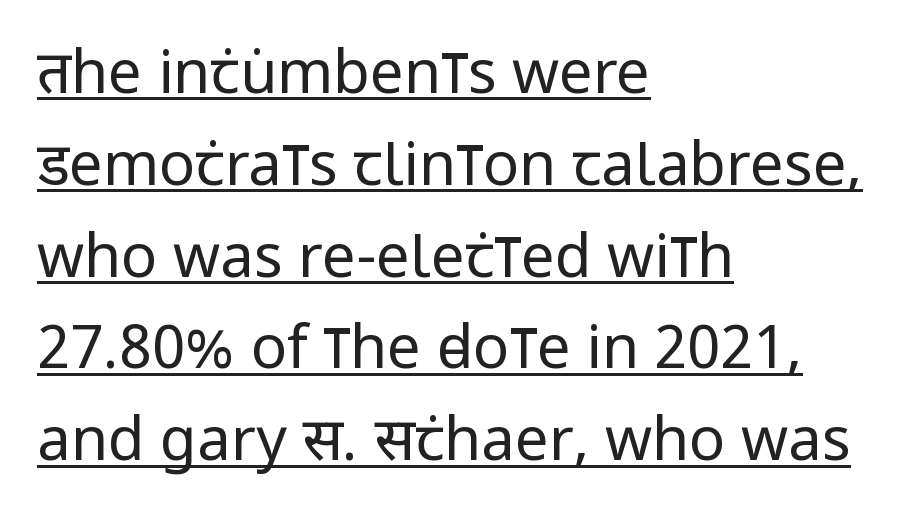
{"serif": "no", "italic": "no", "bold": "no", "weight": "regular", "width": "condensed", "stroke_contrast": "low", "x_height": "large", "monospaced": "no", "underline": "yes", "align": "left", "line_spacing": "normal", "line_spacing_ratio": 1.53, "letter_spacing": "normal", "letter_spacing_em": 0.0, "glyph_px": 60}
